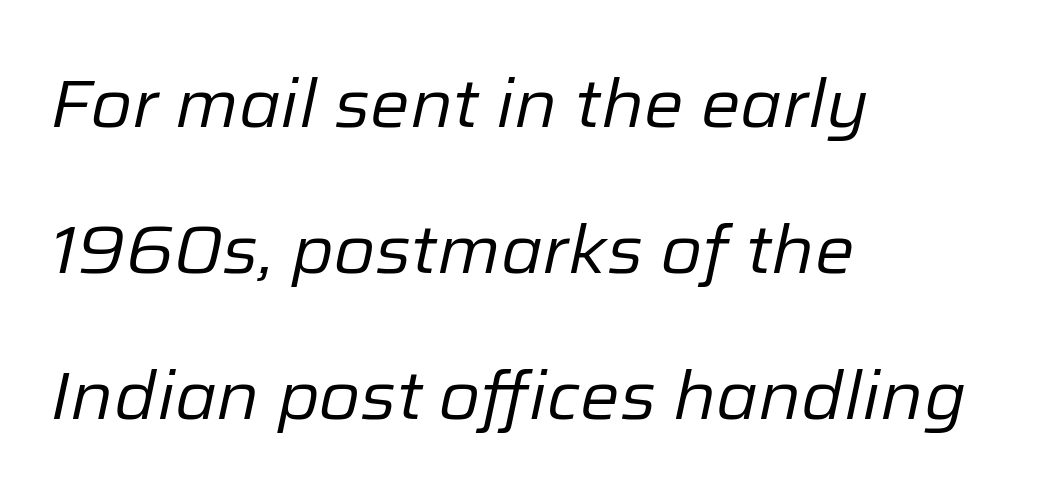
{"italic": "yes", "lean": "right", "slant_degrees": 12, "bold": "no", "weight": "regular", "width": "normal", "stroke_contrast": "low", "x_height": "medium", "monospaced": "no", "underline": "no", "align": "left", "line_spacing": "loose", "line_spacing_ratio": 2.18, "letter_spacing": "normal", "letter_spacing_em": 0.0, "glyph_px": 67}
